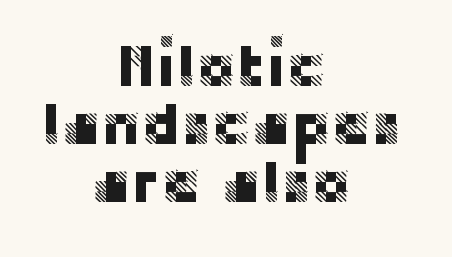
Alignment: centered. What stands out about the letter spacing? Nothing — it is the standard amount. Reading down the column, the eye jumps only a short way to each next line. In terms of letterform style, serifs are entirely absent. Proportional: the letters do not fall into vertical columns. A bare baseline throughout the passage.
